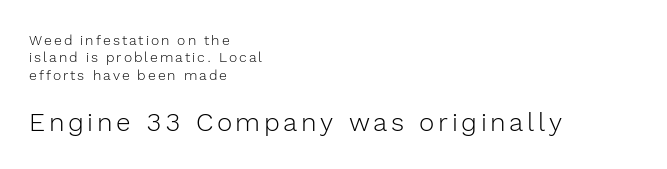
The image shows 26 px text type, upright; set left-aligned, line spacing 1.24x, not underlined; the second (bottom) block is 1.86x larger.
